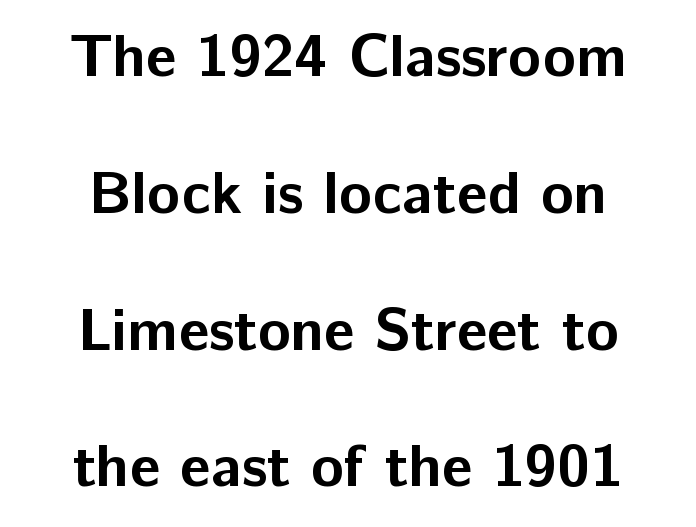
The image shows 60 px bold sans-serif type, upright; set centered, loose line spacing (2.28x), normal letter spacing, not underlined; low stroke contrast and a medium x-height.
